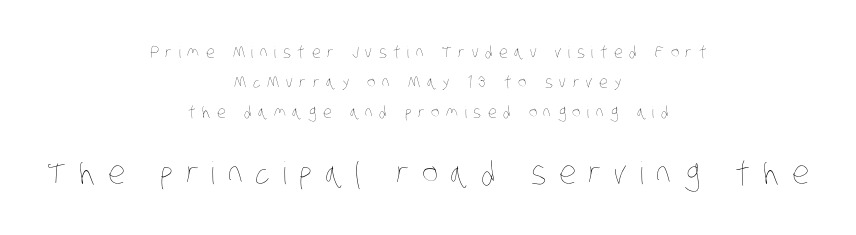
Q: Is the text bold? A: No.
Q: Is the text underlined? A: No.
Q: How is the paragraph aligned? A: Centered.
Q: Is the spacing between letters normal or unusually wide? A: Unusually wide.
Q: Which block of text is set in a larger size, the first (top) or the second (bottom)? A: The second (bottom) one.
Q: Width (condensed, normal, or wide)? A: Condensed.
Q: Stroke contrast? A: Low.
Q: x-height? A: Large.
Q: Monospaced? A: No.
